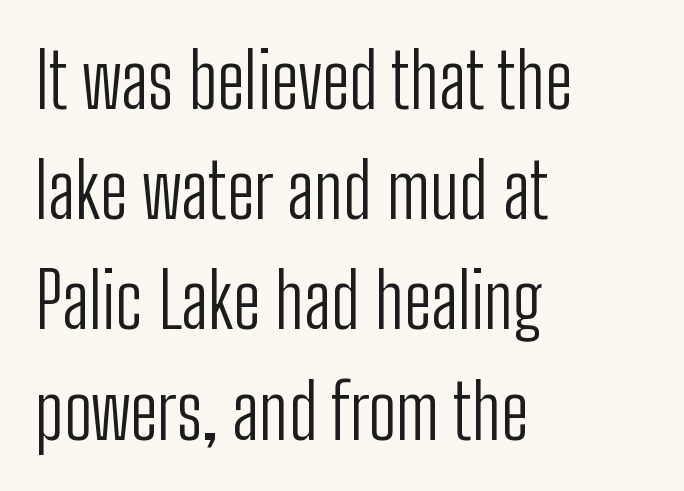
The image shows 75 px light, condensed sans-serif type, upright; set left-aligned, normal line spacing (1.47x), normal letter spacing, not underlined; low stroke contrast and a medium x-height.
